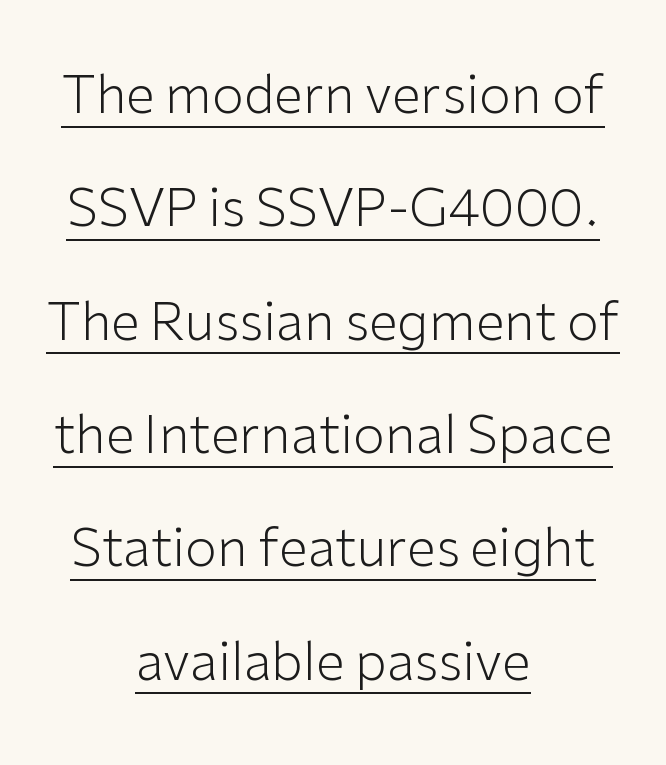
Q: Is the text bold? A: No.
Q: Is the text italic (slanted)? A: No, it is upright.
Q: Is the typeface a serif or a sans-serif typeface? A: Sans-serif.
Q: Is the text underlined? A: Yes.
Q: How is the paragraph aligned? A: Centered.
Q: Is the spacing between letters normal or unusually wide? A: Normal.
Q: Is the spacing between lines tight, normal or loose? A: Loose.
Q: Width (condensed, normal, or wide)? A: Normal.
Q: Stroke contrast? A: Low.
Q: x-height? A: Medium.
Q: Monospaced? A: No.
